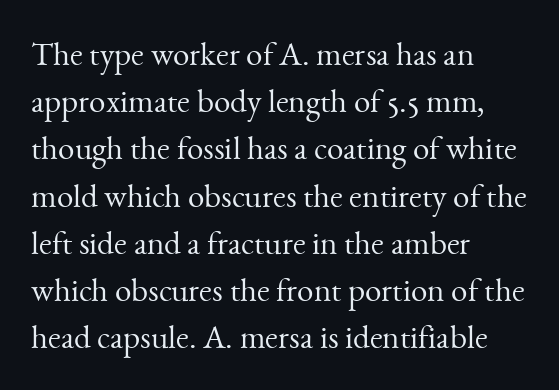
Here the designer chose a conventional face with non-uniform glyph widths. Is there any slant? The stems are plumb. Does the copy run flush right? No — it runs flush left. Honestly, the row spacing looks completely unremarkable.
